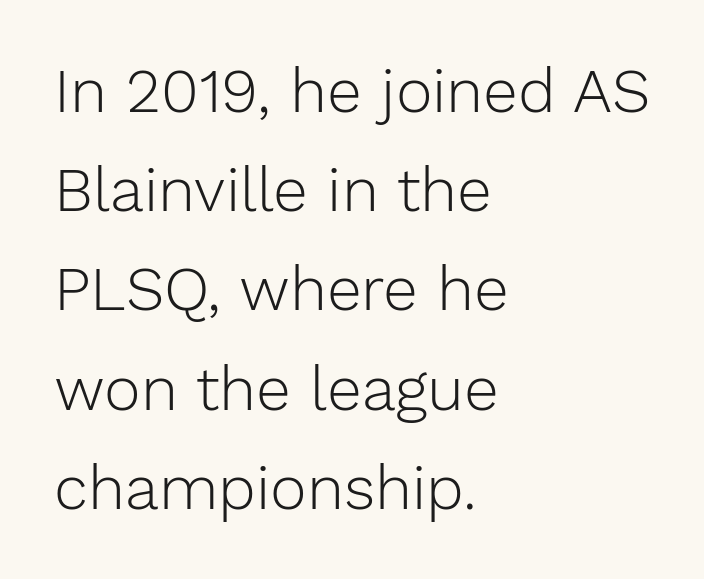
This sample is left-justified, so line endings fall wherever the words run out. The face used here is rendered with its standard letterfit. Weight: not bold — regular or lighter. Character widths vary here, with narrow letters taking less room than wide ones. Designer's note — italics off, roman on. Typographically, this falls in the sans-serif category.
